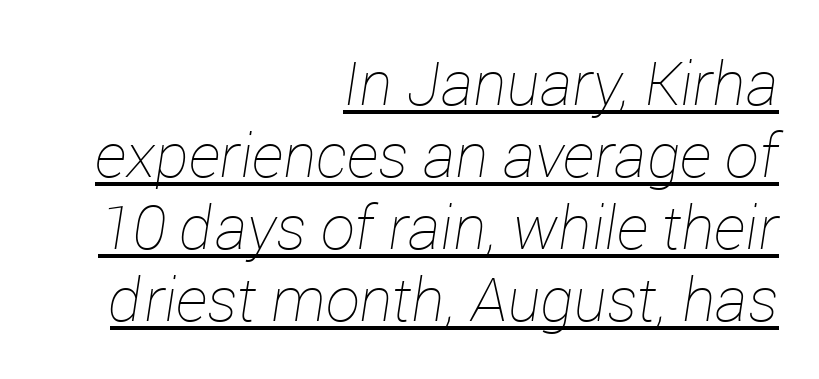
Each letter keeps its own natural width here, so spacing adapts to shape. Words appear dense and cohesive because spacing is normal. A rule runs beneath these lines of type. Each line ends at the same right margin while the left side varies. The strokes carry an ordinary text weight at most. Emphasis-style slanted type is in use.
